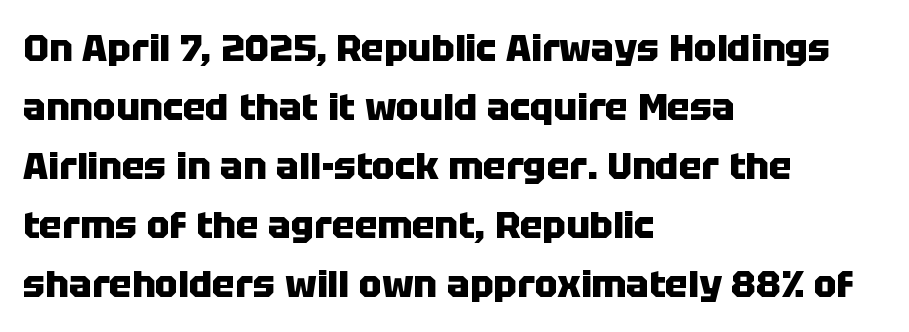
Q: Is the text bold? A: Yes.
Q: Is the text italic (slanted)? A: No, it is upright.
Q: Is the typeface a serif or a sans-serif typeface? A: Sans-serif.
Q: Is the text underlined? A: No.
Q: How is the paragraph aligned? A: Left-aligned.
Q: Is the spacing between letters normal or unusually wide? A: Normal.
Q: Is the spacing between lines tight, normal or loose? A: Normal.
Q: Width (condensed, normal, or wide)? A: Normal.
Q: Stroke contrast? A: Low.
Q: x-height? A: Large.
Q: Monospaced? A: No.
